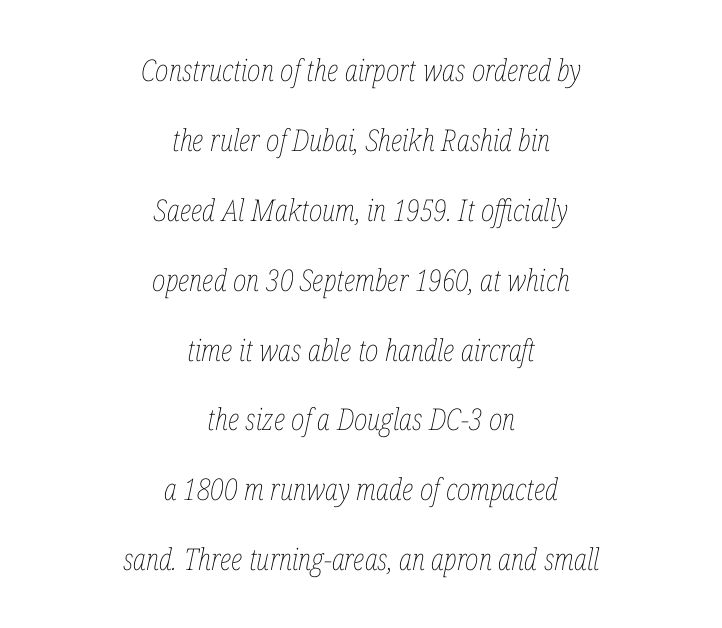
The line texture is even and compact thanks to regular tracking. You could not count columns in this text — the font is proportionally spaced. The characters are drawn with everyday or finer stroke widths. The whitespace from short lines is split evenly between both sides.
